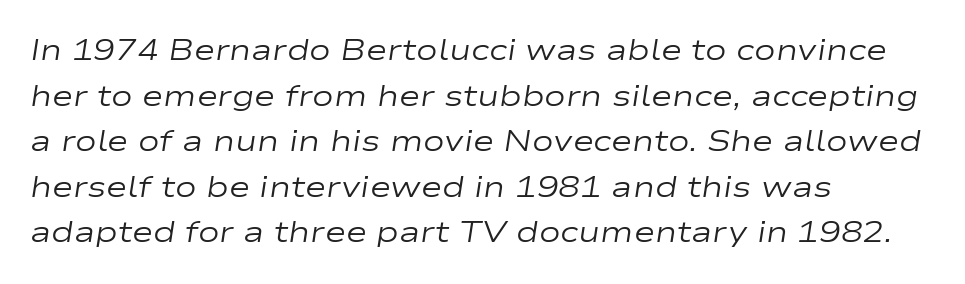
Regular leading. Looks like regular typesetting: each glyph gets only the width it needs. The typography opts for an oblique posture over an upright one. Is the letter spacing exaggerated? No — it looks like the ordinary default. Descenders hang freely into open space. Heft: none added — not bold.
